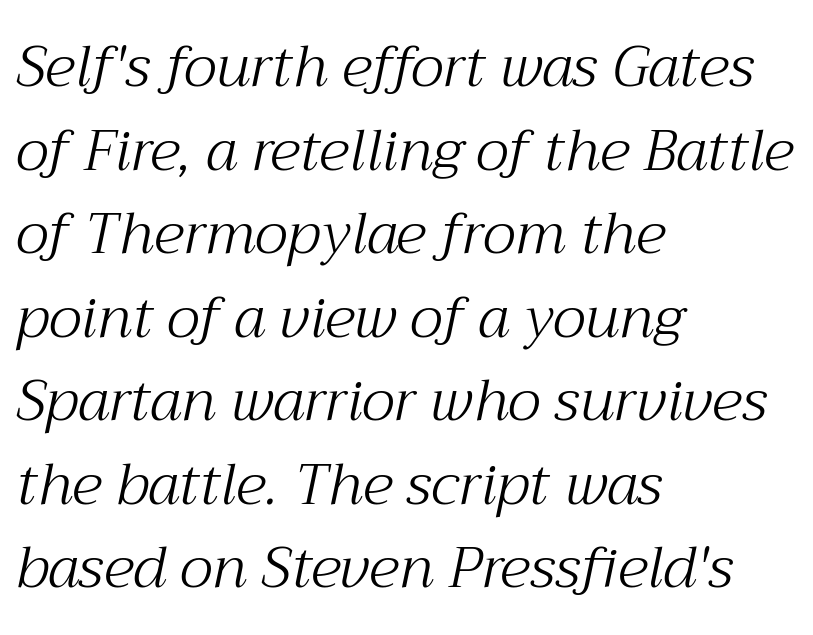
{"serif": "yes", "italic": "yes", "lean": "right", "slant_degrees": 12, "bold": "no", "weight": "light", "width": "normal", "stroke_contrast": "medium", "x_height": "medium", "monospaced": "no", "underline": "no", "align": "left", "line_spacing": "normal", "line_spacing_ratio": 1.44, "letter_spacing": "normal", "letter_spacing_em": 0.0, "glyph_px": 58}
